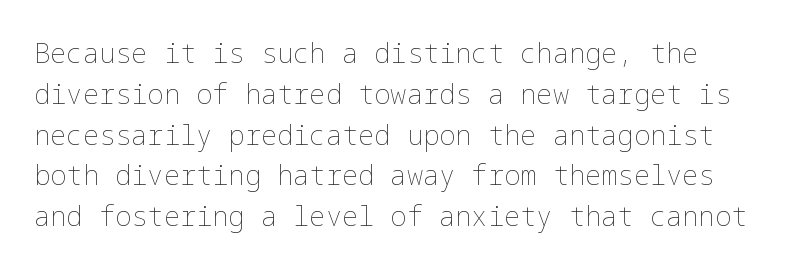
{"italic": "no", "bold": "no", "underline": "no", "align": "left", "line_spacing": "normal", "line_spacing_ratio": 1.51, "letter_spacing": "normal", "letter_spacing_em": 0.0, "glyph_px": 27}
